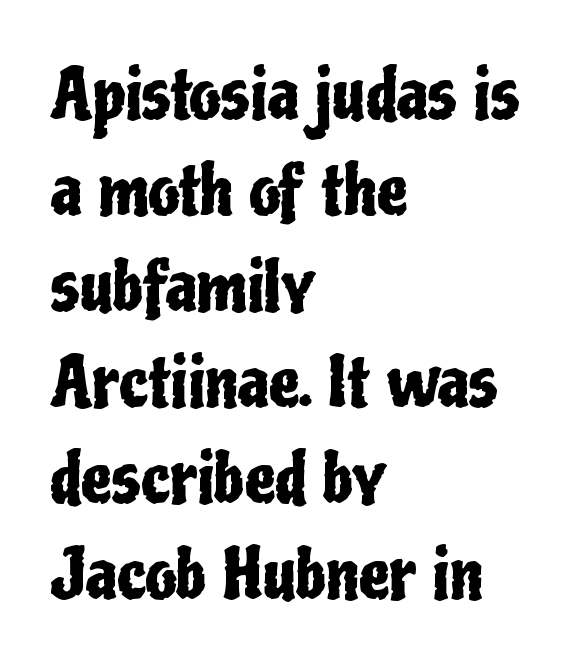
Q: Is the text italic (slanted)? A: No, it is upright.
Q: Is the typeface a serif or a sans-serif typeface? A: Sans-serif.
Q: Is the text underlined? A: No.
Q: How is the paragraph aligned? A: Left-aligned.
Q: Is the spacing between letters normal or unusually wide? A: Normal.
Q: Is the spacing between lines tight, normal or loose? A: Normal.
Q: Width (condensed, normal, or wide)? A: Condensed.
Q: Stroke contrast? A: Low.
Q: x-height? A: Medium.
Q: Monospaced? A: No.
